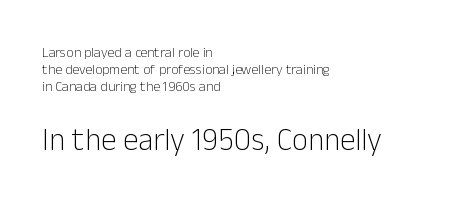
The image shows 31 px light sans-serif type, upright; set left-aligned, line spacing 1.22x, normal letter spacing, not underlined; the second (bottom) block is 2.21x larger; low stroke contrast and a medium x-height.
